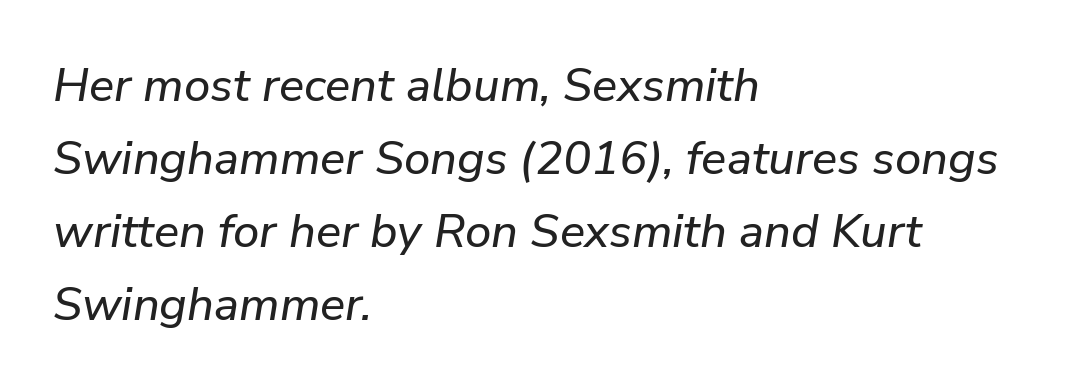
The image shows 47 px text type, italic (leaning right); set left-aligned, normal line spacing (1.55x), normal letter spacing, not underlined; low stroke contrast and a medium x-height.
